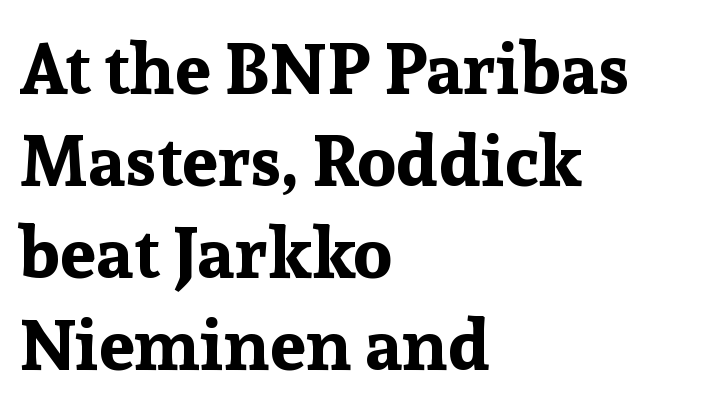
Q: Is the text bold? A: Yes.
Q: Is the text italic (slanted)? A: No, it is upright.
Q: Is the typeface a serif or a sans-serif typeface? A: Serif.
Q: Is the text underlined? A: No.
Q: How is the paragraph aligned? A: Left-aligned.
Q: Is the spacing between letters normal or unusually wide? A: Normal.
Q: Is the spacing between lines tight, normal or loose? A: Normal.
Q: Width (condensed, normal, or wide)? A: Normal.
Q: Stroke contrast? A: Low.
Q: x-height? A: Medium.
Q: Monospaced? A: No.
